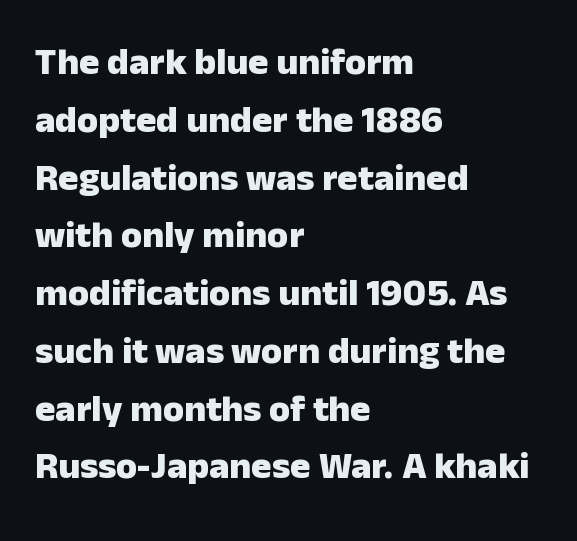
These lines are set flush left with a ragged right edge. The foot of each line stays bare and open. The lettering stays uniformly vertical, giving the passage a roman look. The leading is moderate, giving the passage an even texture.
